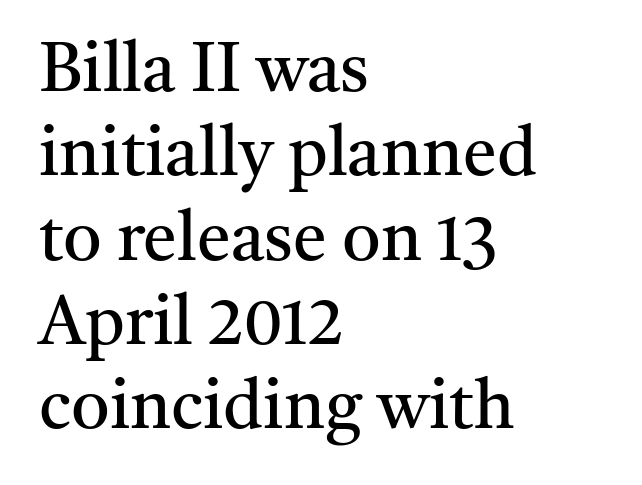
The image shows 68 px regular-weight serif type, upright; set left-aligned, line spacing 1.24x, normal letter spacing, not underlined; medium stroke contrast and a medium x-height.
